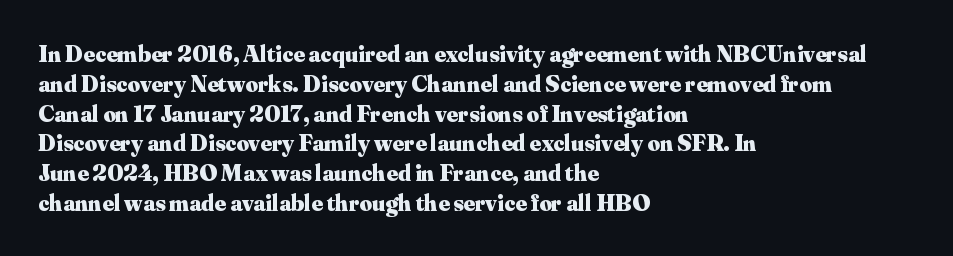
{"italic": "no", "bold": "yes", "underline": "no", "align": "left", "line_spacing_ratio": 1.24, "letter_spacing": "normal", "letter_spacing_em": 0.0, "glyph_px": 24}
